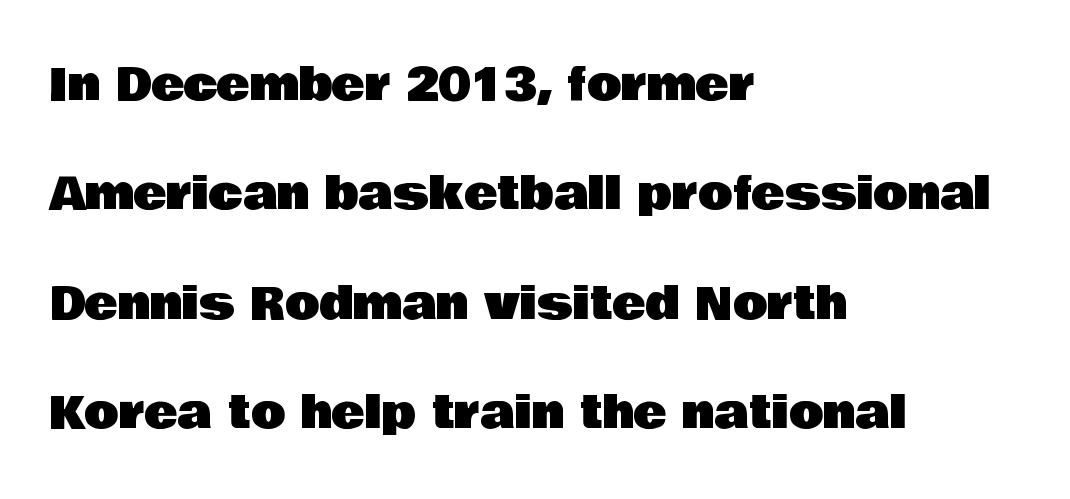
The image shows 45 px sans-serif type, upright; set left-aligned, loose line spacing (2.43x), normal letter spacing, not underlined; low stroke contrast and a large x-height.
